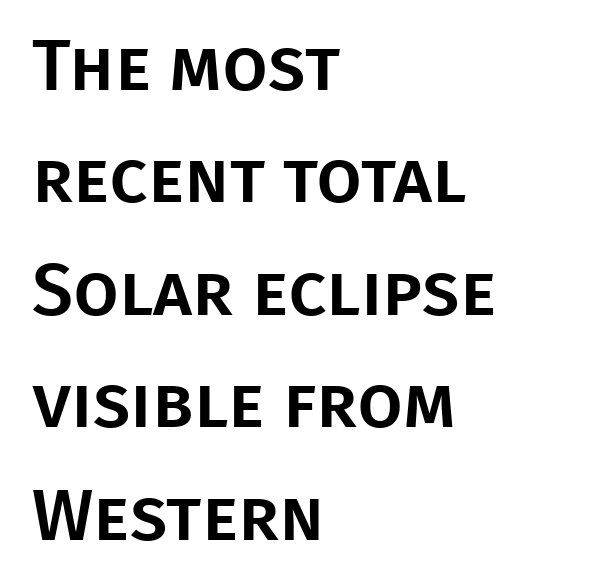
{"serif": "no", "italic": "no", "width": "normal", "stroke_contrast": "low", "x_height": "large", "monospaced": "no", "underline": "no", "align": "left", "line_spacing": "normal", "line_spacing_ratio": 1.54, "letter_spacing": "normal", "letter_spacing_em": 0.0, "glyph_px": 73}
